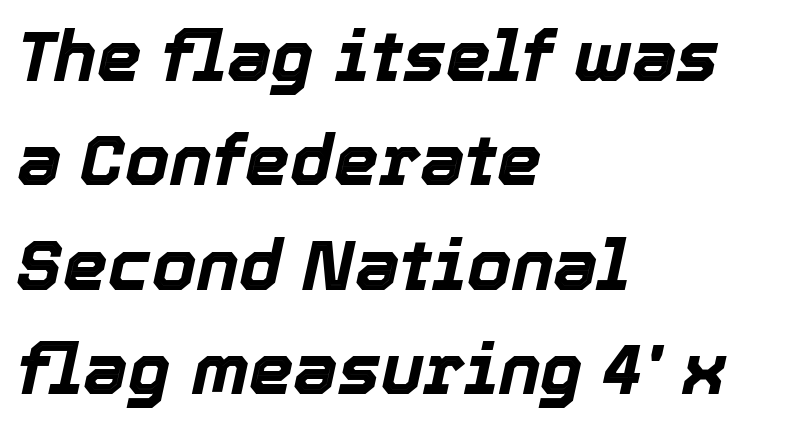
The rendering uses natural spacing where letterforms have individual widths. Observe the ordinary spacing: letters are neighbours, not strangers. The vertical gap from one line to the next is medium. Tall strokes in this sample are angled rather than plumb. Typeset ragged right — the left edge is the straight one. Descenders are the only things crossing below the line.
